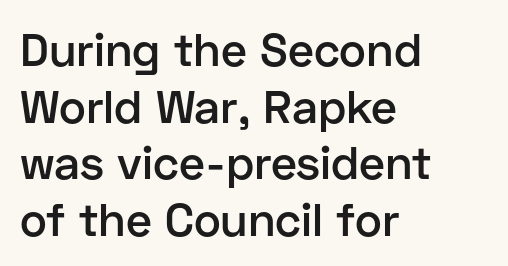
The image shows 46 px semibold sans-serif type, upright; set left-aligned, line spacing 1.23x, normal letter spacing, not underlined; low stroke contrast and a medium x-height.
